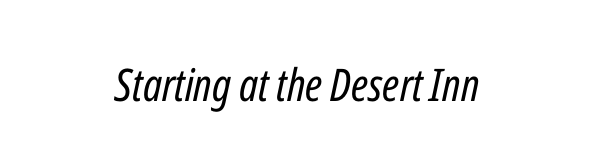
Q: Is the text bold? A: No.
Q: Is the text italic (slanted)? A: Yes, it leans right by about 12 degrees.
Q: Is the text underlined? A: No.
Q: How is the paragraph aligned? A: Centered.
Q: Is the spacing between letters normal or unusually wide? A: Normal.
Q: Width (condensed, normal, or wide)? A: Condensed.
Q: Stroke contrast? A: Low.
Q: x-height? A: Medium.
Q: Monospaced? A: No.
